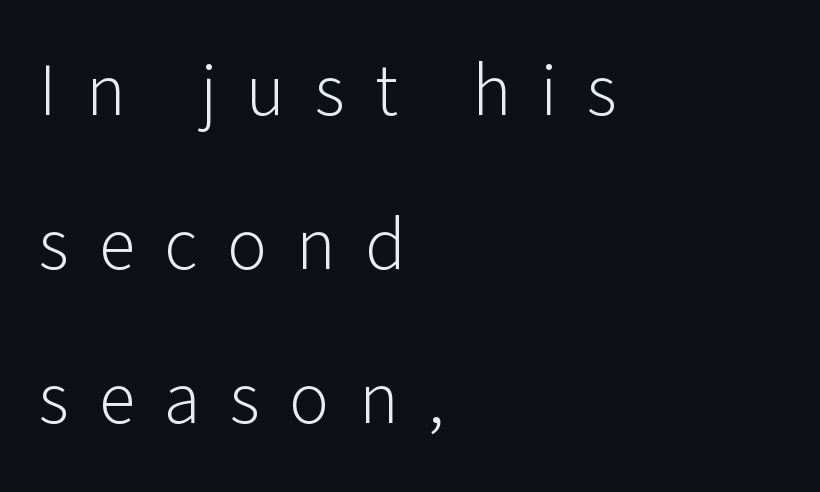
The image shows 74 px light sans-serif type, upright; set left-aligned, loose line spacing (2.08x), unusually wide letter spacing (+0.4 em), not underlined; low stroke contrast and a medium x-height.
